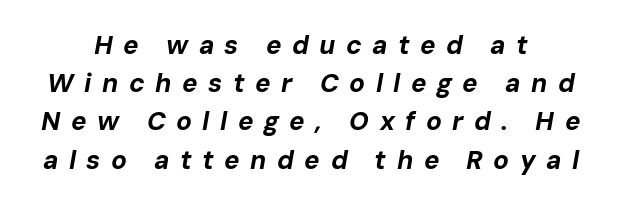
{"italic": "yes", "lean": "right", "slant_degrees": 10, "bold": "yes", "underline": "no", "line_spacing": "normal", "line_spacing_ratio": 1.47, "letter_spacing": "wide", "letter_spacing_em": 0.4, "glyph_px": 26}
